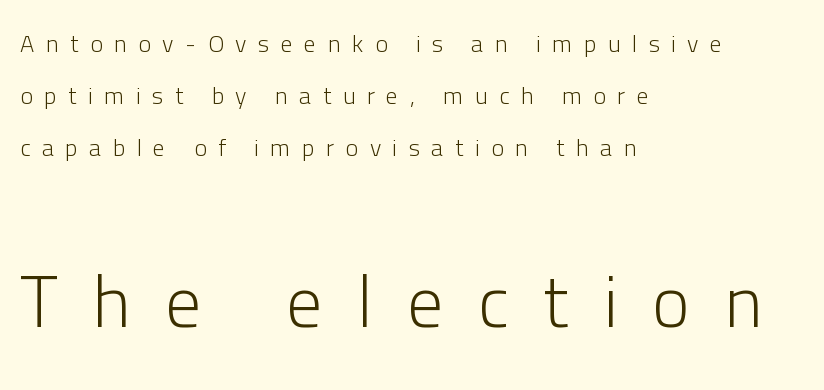
{"serif": "no", "italic": "no", "bold": "no", "weight": "light", "width": "normal", "stroke_contrast": "low", "x_height": "medium", "monospaced": "no", "underline": "no", "align": "left", "line_spacing": "loose", "line_spacing_ratio": 2.16, "letter_spacing": "wide", "letter_spacing_em": 0.48, "larger_block": "second", "size_ratio": 3.0, "glyph_px": 72}
